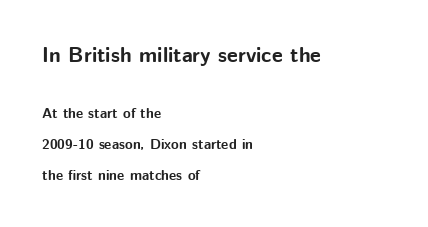
The image shows 21 px bold type, upright; set left-aligned, loose line spacing (2.2x), normal letter spacing, not underlined; the first (top) block is 1.5x larger.
